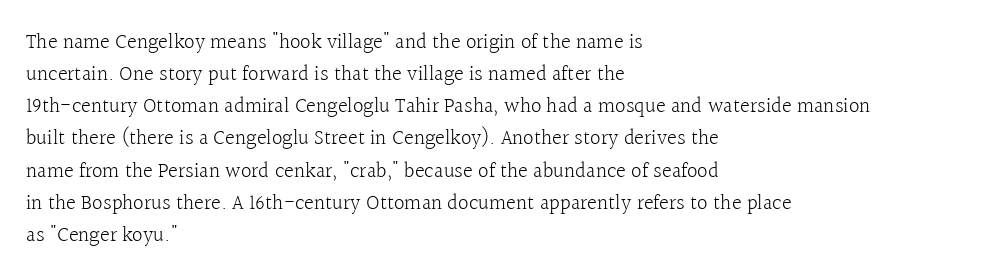
Q: Is the text bold? A: No.
Q: Is the text italic (slanted)? A: No, it is upright.
Q: Is the text underlined? A: No.
Q: How is the paragraph aligned? A: Left-aligned.
Q: Is the spacing between letters normal or unusually wide? A: Normal.
Q: Is the spacing between lines tight, normal or loose? A: Normal.
